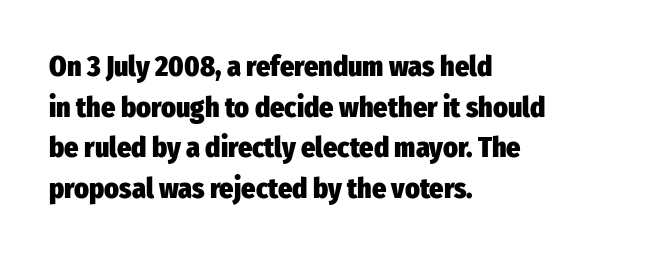
The image shows 28 px heavy, condensed sans-serif type, upright; set left-aligned, normal line spacing (1.45x), normal letter spacing, not underlined; low stroke contrast and a medium x-height.
